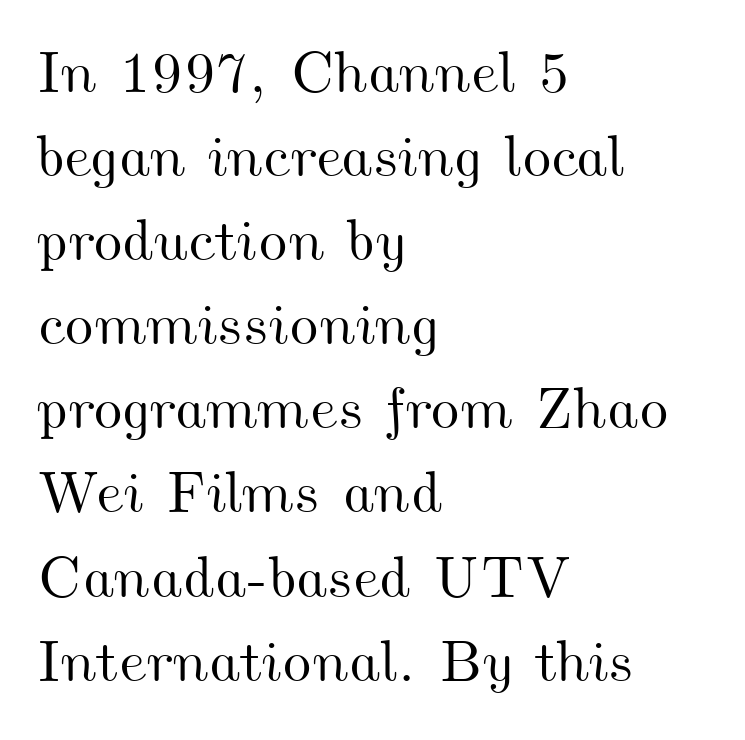
The image shows 58 px wide type; set left-aligned, normal line spacing (1.45x), normal letter spacing, not underlined; medium stroke contrast and a small x-height.
